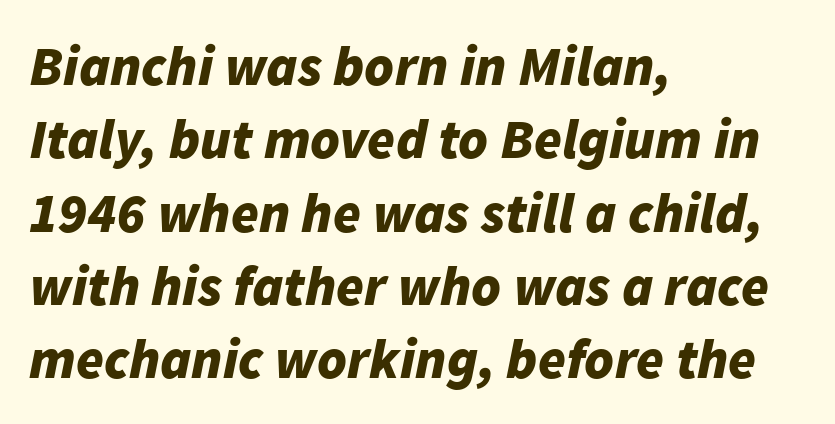
The image shows 56 px bold type, italic (leaning right); set left-aligned, normal line spacing (1.31x), normal letter spacing, not underlined; low stroke contrast and a medium x-height.
